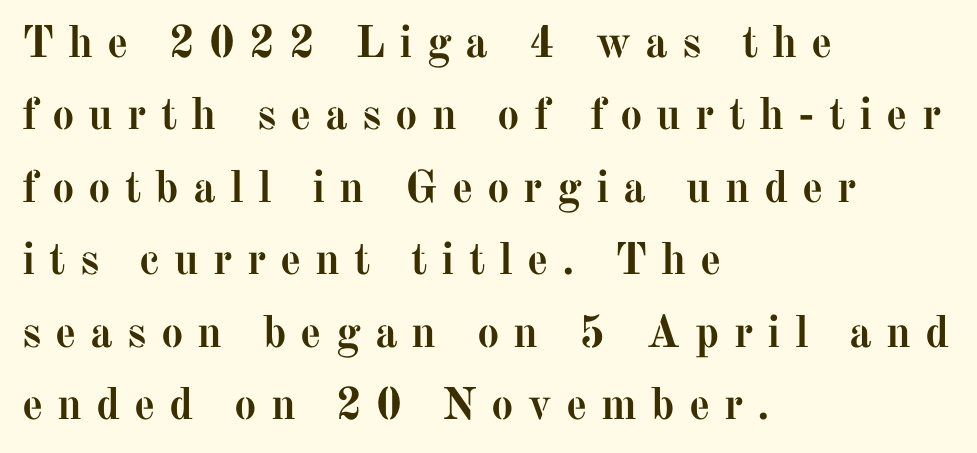
Q: Is the text bold? A: Yes.
Q: Is the text italic (slanted)? A: No, it is upright.
Q: Is the typeface a serif or a sans-serif typeface? A: Serif.
Q: Is the text underlined? A: No.
Q: How is the paragraph aligned? A: Left-aligned.
Q: Is the spacing between letters normal or unusually wide? A: Unusually wide.
Q: Is the spacing between lines tight, normal or loose? A: Normal.
Q: Width (condensed, normal, or wide)? A: Normal.
Q: Stroke contrast? A: Medium.
Q: x-height? A: Medium.
Q: Monospaced? A: No.
